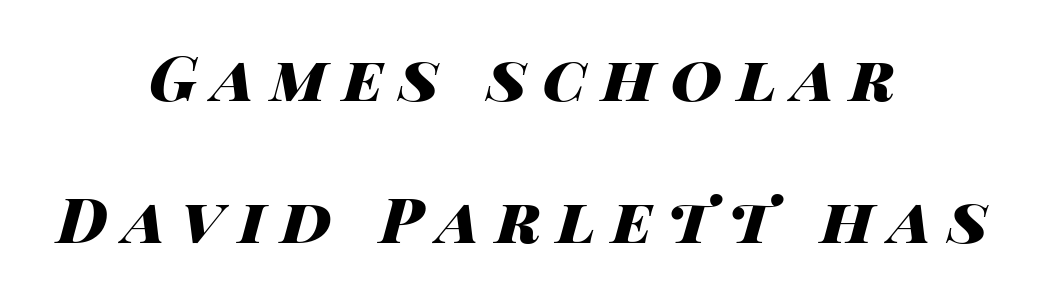
You could not count columns in this text — the font is proportionally spaced. This is oblique type, the kind used for emphasis or titles. Letter spacing: wide. Letters rest on an invisible, unmarked baseline.
